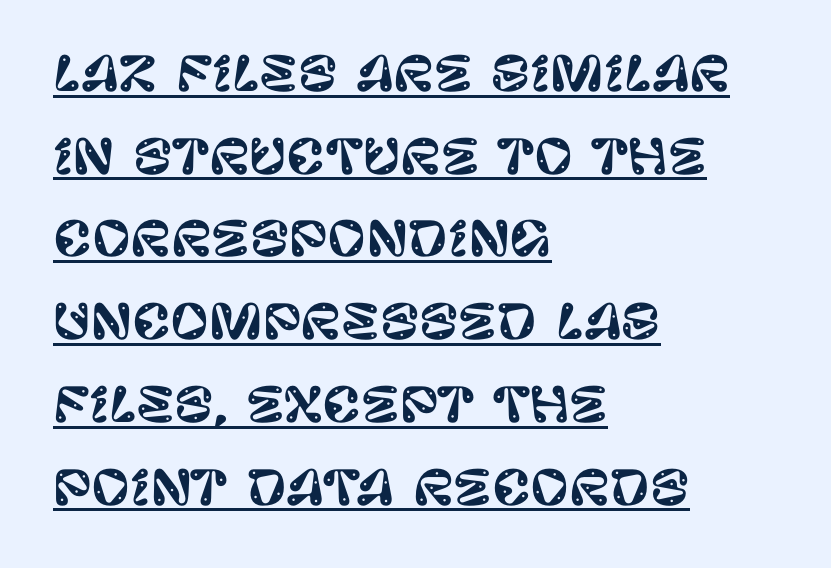
The image shows 47 px sans-serif type; set left-aligned, line spacing 1.76x, normal letter spacing, underlined; low stroke contrast and a large x-height.
